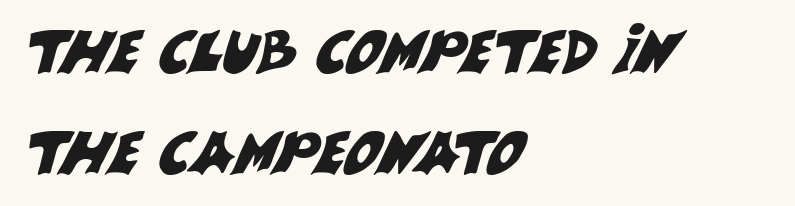
{"serif": "no", "width": "normal", "stroke_contrast": "medium", "x_height": "large", "monospaced": "no", "underline": "no", "align": "left", "line_spacing_ratio": 1.74, "letter_spacing": "normal", "letter_spacing_em": 0.0, "glyph_px": 58}
